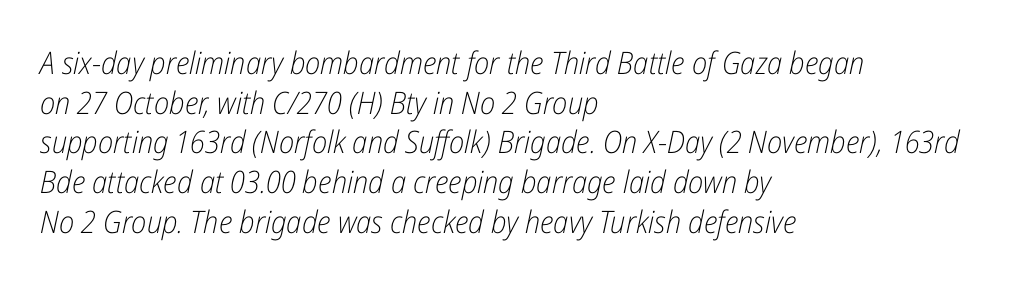
The image shows 31 px light, condensed type, italic (leaning right); set left-aligned, normal line spacing (1.28x), normal letter spacing, not underlined; low stroke contrast and a medium x-height.
